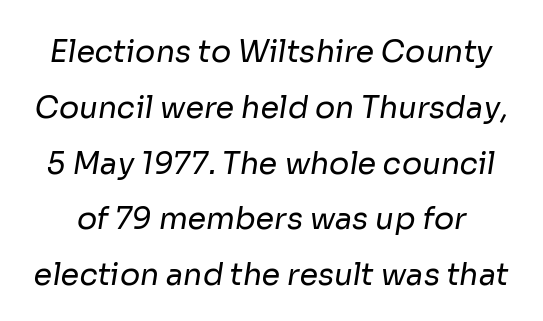
The image shows 30 px regular-weight sans-serif type; set line spacing 1.86x, normal letter spacing, not underlined; low stroke contrast and a medium x-height.
